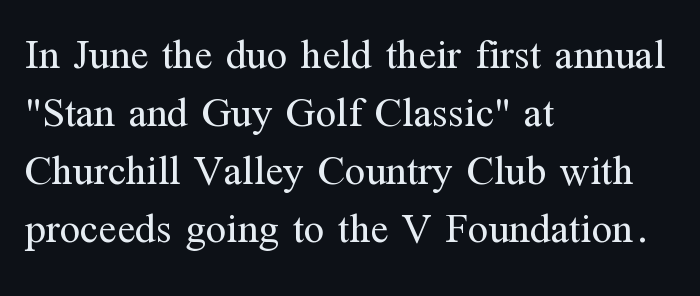
Q: Is the text bold? A: No.
Q: Is the text italic (slanted)? A: No, it is upright.
Q: Is the typeface a serif or a sans-serif typeface? A: Serif.
Q: Is the text underlined? A: No.
Q: How is the paragraph aligned? A: Left-aligned.
Q: Is the spacing between letters normal or unusually wide? A: Normal.
Q: Is the spacing between lines tight, normal or loose? A: Normal.
Q: Width (condensed, normal, or wide)? A: Normal.
Q: Stroke contrast? A: Medium.
Q: x-height? A: Medium.
Q: Monospaced? A: No.
